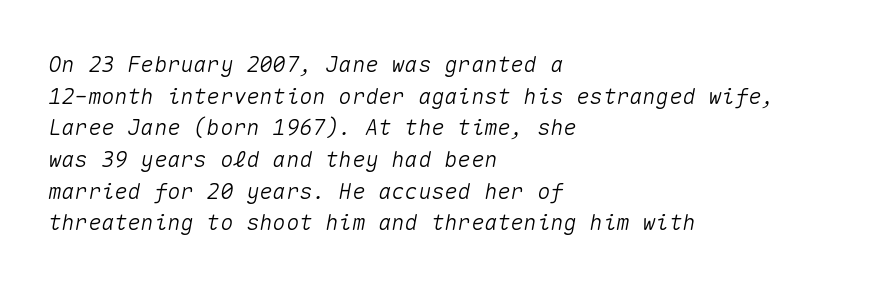
{"italic": "yes", "lean": "right", "slant_degrees": 10, "underline": "no", "align": "left", "line_spacing": "normal", "line_spacing_ratio": 1.44, "letter_spacing": "normal", "letter_spacing_em": 0.0, "glyph_px": 22}
